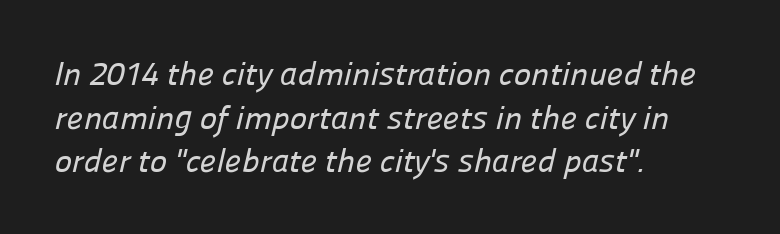
Q: Is the typeface a serif or a sans-serif typeface? A: Sans-serif.
Q: Is the text underlined? A: No.
Q: How is the paragraph aligned? A: Left-aligned.
Q: Is the spacing between letters normal or unusually wide? A: Normal.
Q: Is the spacing between lines tight, normal or loose? A: Normal.
Q: Width (condensed, normal, or wide)? A: Normal.
Q: Stroke contrast? A: Low.
Q: x-height? A: Medium.
Q: Monospaced? A: No.
